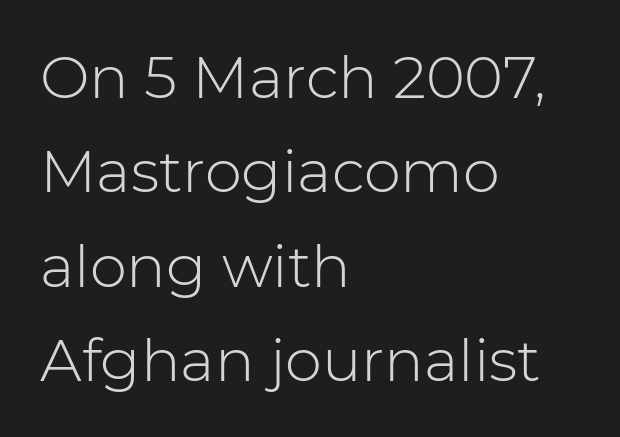
Compared with a centered layout, this one pins lines to the left instead. The gaps between neighbouring characters are ordinary and unremarkable. A clean baseline with only descenders dipping below it. Type style note: lacks serifs. Compared with typical paragraphs, the rows here are spaced about the same.
